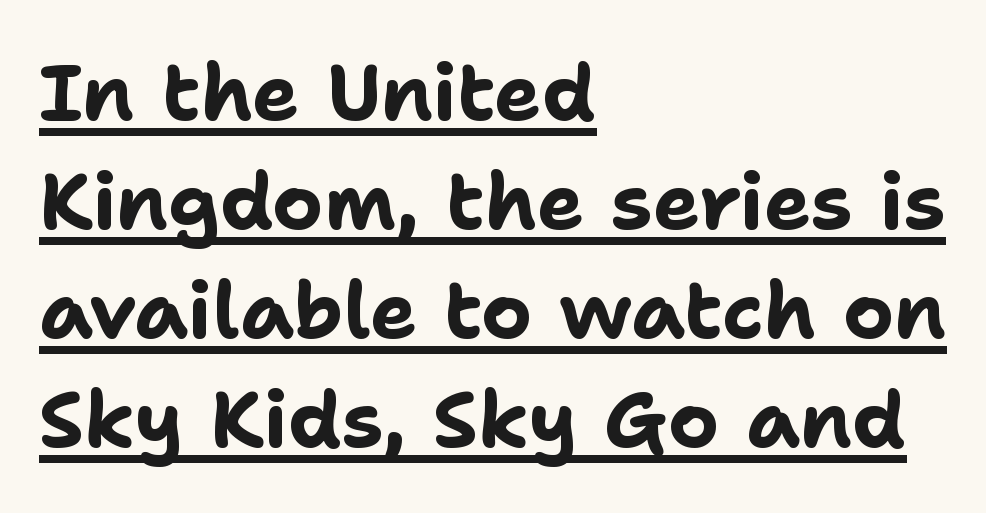
Typesetter's note: full bold, strokes at maximum text heaviness. Words appear dense and cohesive because spacing is normal. The string is rendered with underlining switched on. This is the regular roman posture of the typeface.
